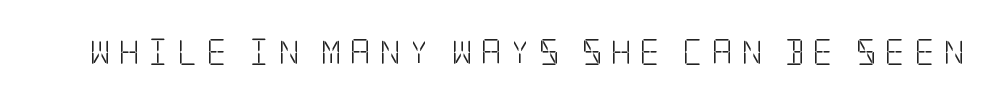
Bare-footed words on every line. Each word looks stretched out because of the extra space between its letters. It's the straight-up-and-down kind of type. Counters stay open thanks to moderate or lighter strokes.
